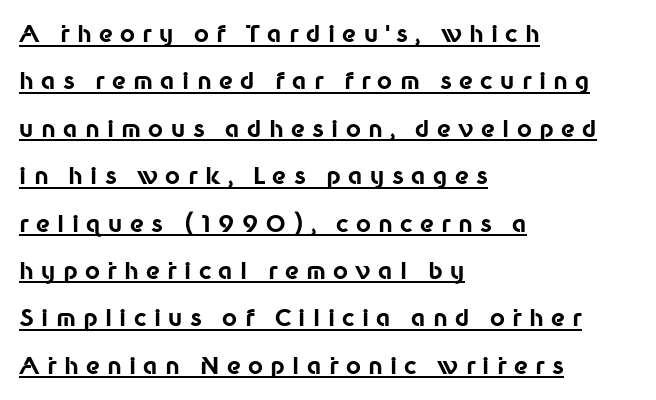
Q: Is the text bold? A: Yes.
Q: Is the text italic (slanted)? A: No, it is upright.
Q: Is the text underlined? A: Yes.
Q: How is the paragraph aligned? A: Left-aligned.
Q: Is the spacing between letters normal or unusually wide? A: Unusually wide.
Q: Is the spacing between lines tight, normal or loose? A: Loose.
